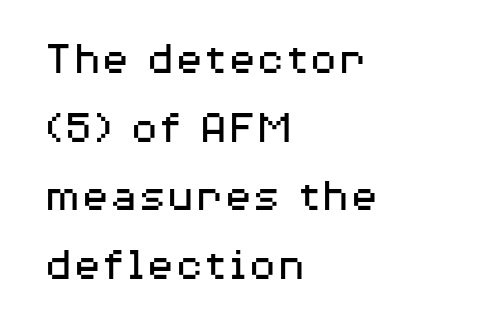
Standard letterfit; no display-style spreading of the glyphs. The letters carry no serifs — their stems end cleanly without finishing strokes. This sample is left-justified, so line endings fall wherever the words run out. This rendering features lettering with no underline. Counters stay open thanks to moderate or lighter strokes.
